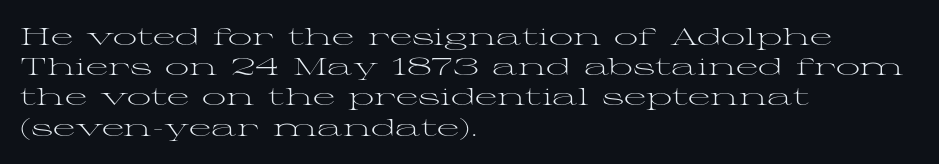
The weight would be labelled regular, book, light, or lighter still. Every stem runs plumb, perpendicular to the baseline. Descender tails drop into unmarked territory. One glance says typical: line gaps are just what's usual.
